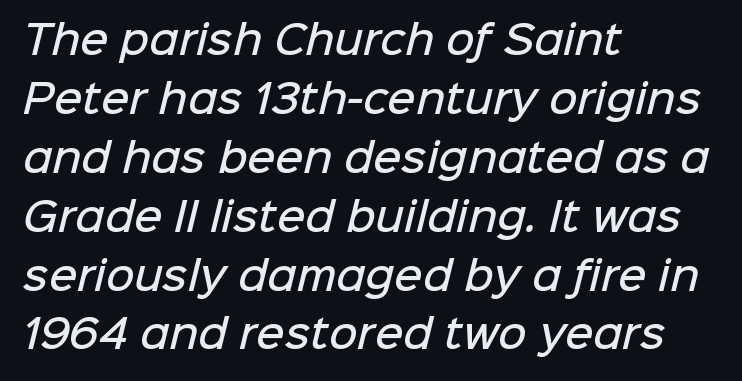
Here the designer chose a conventional face with non-uniform glyph widths. Each word holds together tightly as a unit, with standard inter-letter gaps. Teacher's note: observe the even left margin — that is flush-left alignment. Look at the bottom of the vertical strokes: they stop flat, with no serifs. Words float on clear page, feet unadorned. Honestly, the row spacing looks completely unremarkable.
